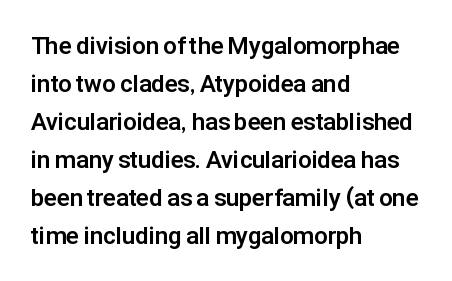
The image shows 24 px bold type, upright; set left-aligned, normal line spacing (1.58x), normal letter spacing, not underlined.
